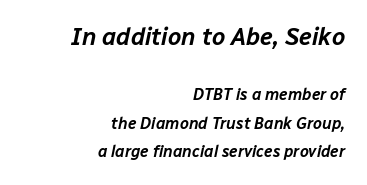
Q: Is the text italic (slanted)? A: Yes, it leans right by about 12 degrees.
Q: Is the text underlined? A: No.
Q: How is the paragraph aligned? A: Right-aligned.
Q: Is the spacing between letters normal or unusually wide? A: Normal.
Q: Which block of text is set in a larger size, the first (top) or the second (bottom)? A: The first (top) one.
